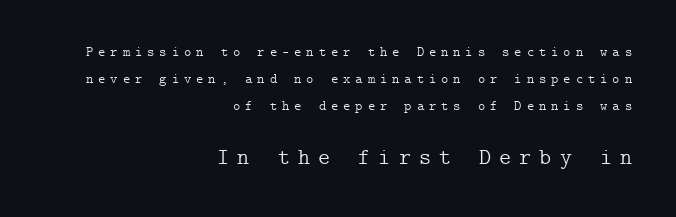
Inter-character spacing is expanded well beyond the font's built-in metrics. The face used here appears at its bigger size in the lower chunk. No letter is thick-stroked: the sample isn't bold. A typesetter would mark this as roman, not italic. Vertical spacing — loose. Descender tails drop into unmarked territory.
